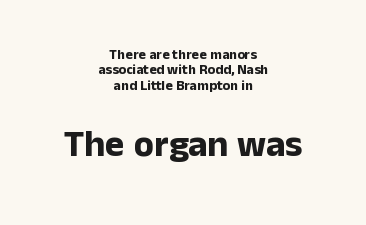
{"serif": "no", "italic": "no", "bold": "yes", "weight": "bold", "width": "normal", "stroke_contrast": "low", "x_height": "medium", "monospaced": "no", "underline": "no", "align": "center", "line_spacing": "tight", "line_spacing_ratio": 1.1, "letter_spacing": "normal", "letter_spacing_em": 0.0, "larger_block": "second", "size_ratio": 2.64, "glyph_px": 37}
